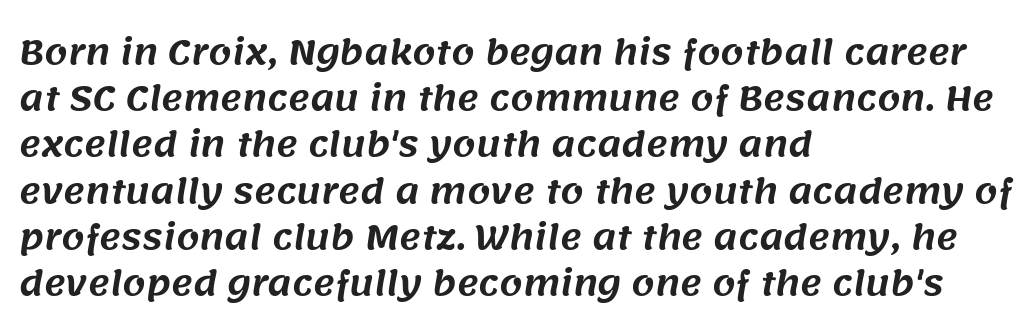
The image shows 33 px sans-serif type; set left-aligned, normal line spacing (1.4x), normal letter spacing, not underlined; medium stroke contrast and a large x-height.
